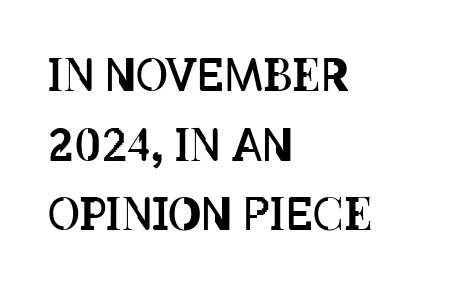
{"italic": "no", "bold": "no", "weight": "regular", "width": "condensed", "stroke_contrast": "low", "x_height": "large", "monospaced": "no", "underline": "no", "align": "left", "line_spacing": "normal", "line_spacing_ratio": 1.58, "letter_spacing": "normal", "letter_spacing_em": 0.0, "glyph_px": 44}
